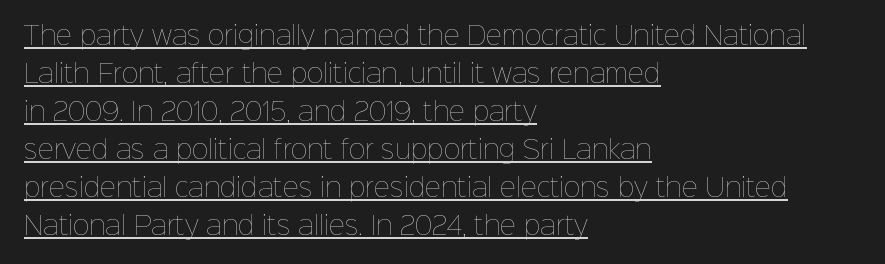
Vertical stems look standard width or narrower in stroke. Every word sits above its own underline. The letters sit at their default tracking, neither squeezed nor spread. Do the letters lean? They stand straight.
